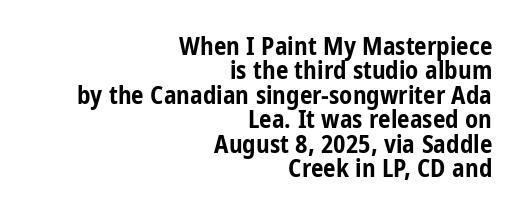
{"italic": "no", "bold": "yes", "underline": "no", "align": "right", "line_spacing": "tight", "line_spacing_ratio": 0.98, "letter_spacing": "normal", "letter_spacing_em": 0.0, "glyph_px": 25}
